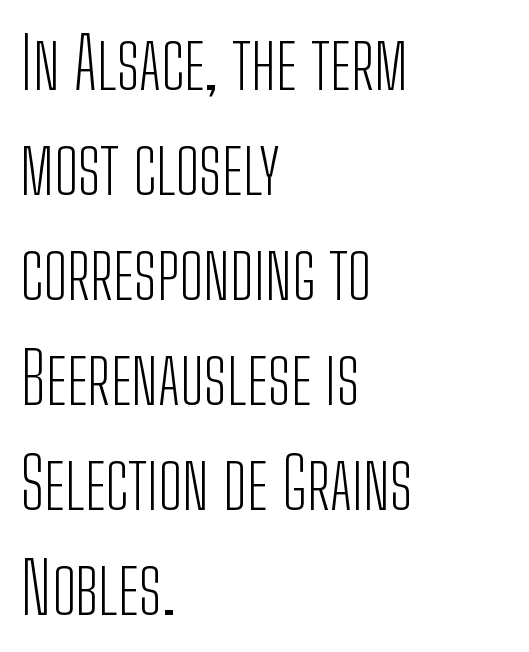
Q: Is the text bold? A: No.
Q: Is the text italic (slanted)? A: No, it is upright.
Q: Is the typeface a serif or a sans-serif typeface? A: Sans-serif.
Q: Is the text underlined? A: No.
Q: How is the paragraph aligned? A: Left-aligned.
Q: Is the spacing between letters normal or unusually wide? A: Normal.
Q: Is the spacing between lines tight, normal or loose? A: Normal.
Q: Width (condensed, normal, or wide)? A: Condensed.
Q: Stroke contrast? A: Low.
Q: x-height? A: Medium.
Q: Monospaced? A: No.
